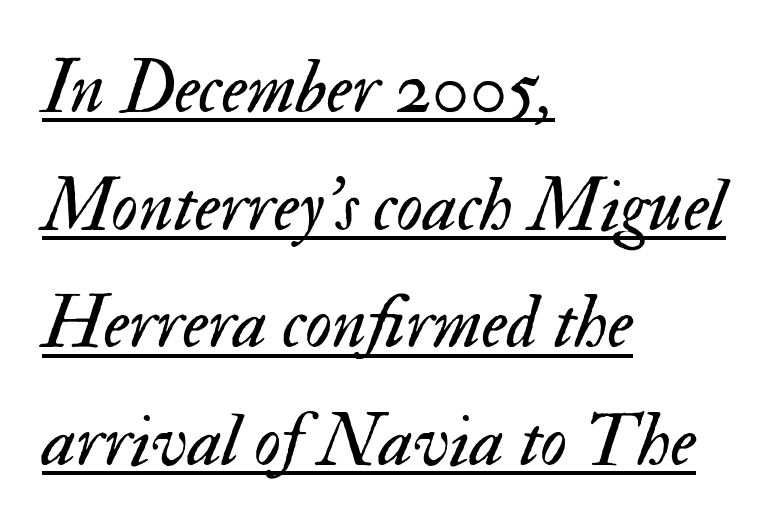
{"italic": "yes", "lean": "right", "slant_degrees": 17, "bold": "no", "weight": "regular", "width": "normal", "stroke_contrast": "medium", "x_height": "small", "monospaced": "no", "underline": "yes", "align": "left", "line_spacing": "normal", "line_spacing_ratio": 1.59, "letter_spacing": "normal", "letter_spacing_em": 0.0, "glyph_px": 74}
